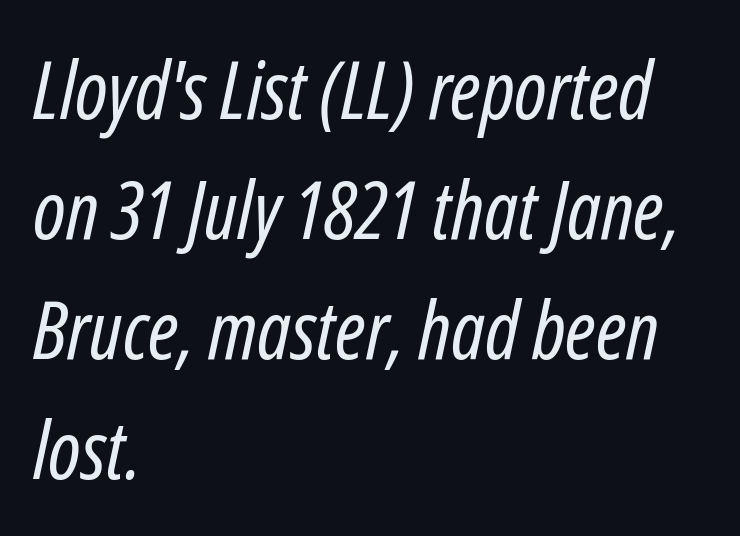
{"italic": "yes", "lean": "right", "slant_degrees": 12, "bold": "no", "weight": "regular", "width": "condensed", "stroke_contrast": "low", "x_height": "medium", "monospaced": "no", "underline": "no", "align": "left", "line_spacing": "normal", "line_spacing_ratio": 1.5, "letter_spacing": "normal", "letter_spacing_em": 0.0, "glyph_px": 80}
